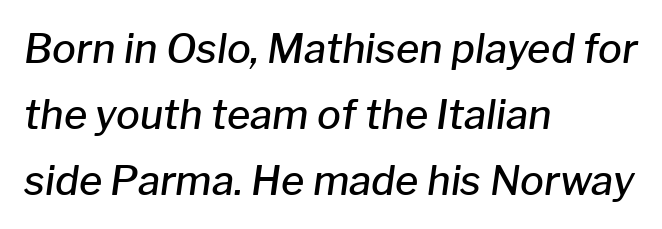
The image shows 40 px semibold type, italic (leaning right); set left-aligned, normal line spacing (1.65x), normal letter spacing, not underlined; low stroke contrast and a medium x-height.
